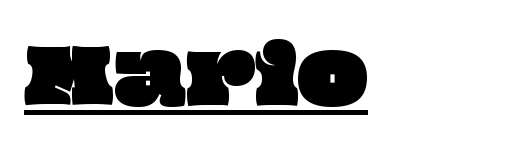
{"width": "wide", "stroke_contrast": "low", "x_height": "large", "monospaced": "no", "underline": "yes", "align": "left", "letter_spacing": "normal", "letter_spacing_em": 0.0, "glyph_px": 74}
